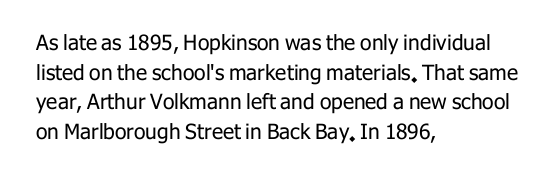
Quick note: underline off. Do the letters lean? They stand straight. The text block is weighted toward the left margin, trailing off unevenly rightward. This rendering leaves character spacing at its baseline value. Vertical spacing — default.
